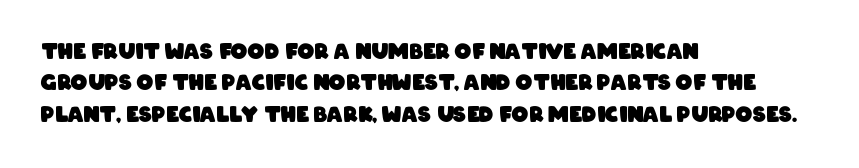
Q: Is the text bold? A: Yes.
Q: Is the text underlined? A: No.
Q: How is the paragraph aligned? A: Left-aligned.
Q: Is the spacing between letters normal or unusually wide? A: Normal.
Q: Is the spacing between lines tight, normal or loose? A: Normal.
